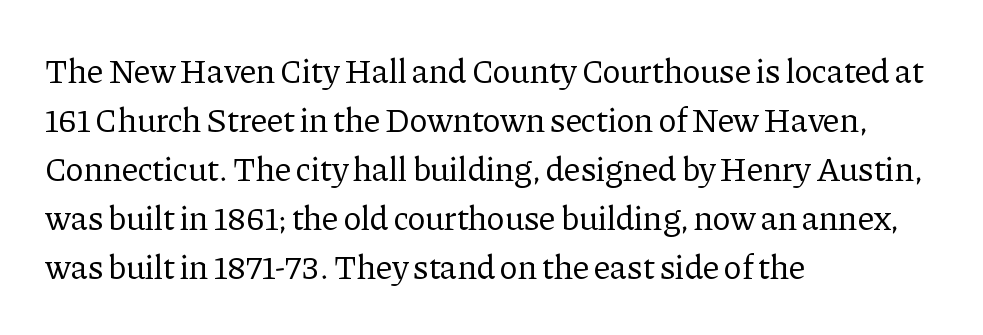
No letter is thick-stroked: the sample isn't bold. Plain, unruled lines of type. The lines sit at an ordinary, default distance from one another. Serif or sans? Serif — the stroke terminals have little feet.
